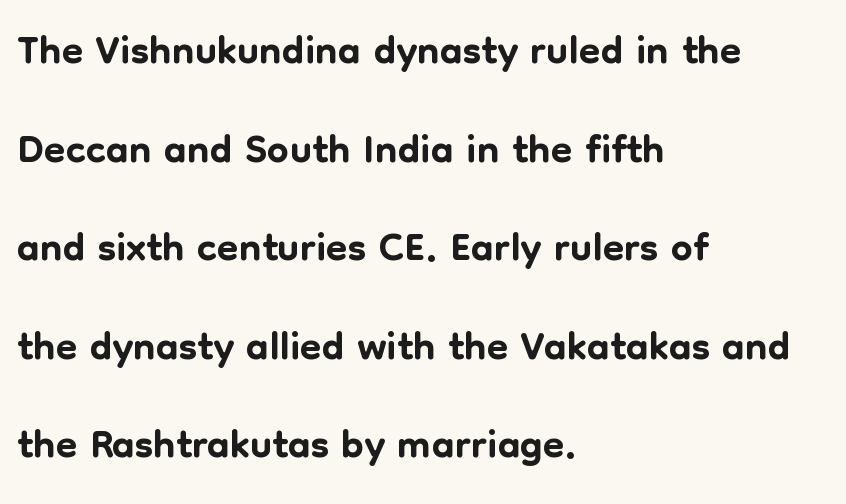
The image shows 62 px sans-serif type, upright; set left-aligned, normal line spacing (1.59x), normal letter spacing, not underlined; low stroke contrast and a medium x-height.
